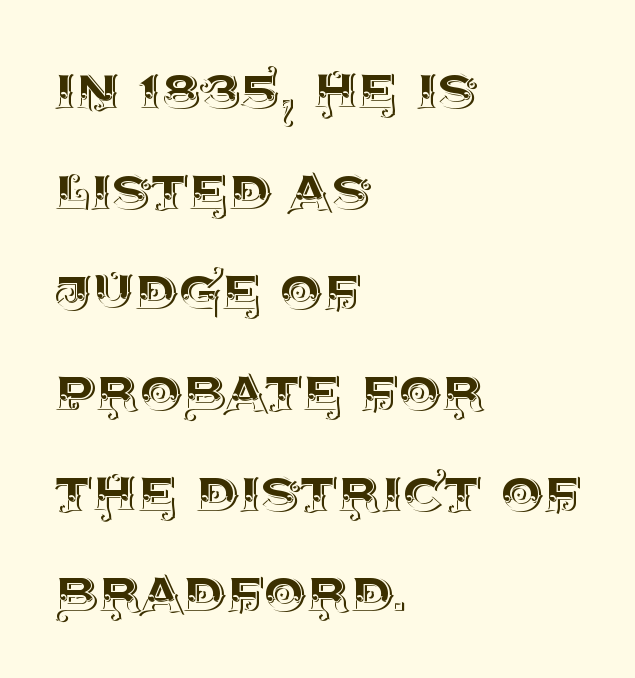
{"italic": "no", "width": "normal", "x_height": "large", "monospaced": "no", "underline": "no", "align": "left", "line_spacing": "normal", "line_spacing_ratio": 1.48, "letter_spacing": "normal", "letter_spacing_em": 0.0, "glyph_px": 68}
